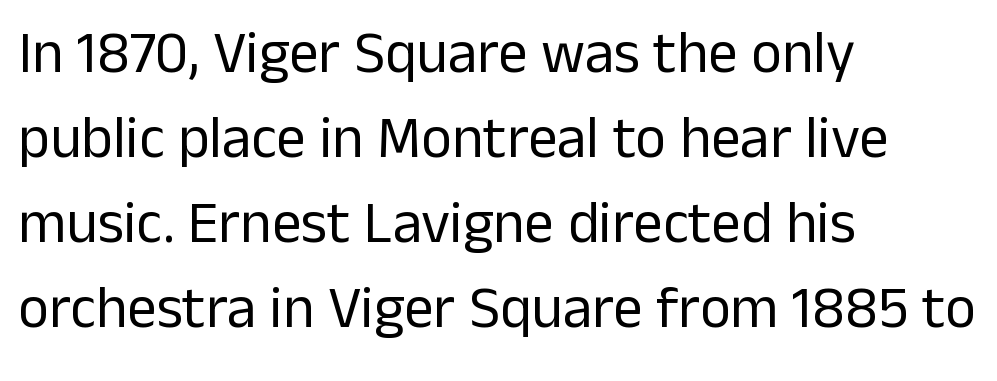
Q: Is the text bold? A: No.
Q: Is the text italic (slanted)? A: No, it is upright.
Q: Is the typeface a serif or a sans-serif typeface? A: Sans-serif.
Q: Is the text underlined? A: No.
Q: How is the paragraph aligned? A: Left-aligned.
Q: Is the spacing between letters normal or unusually wide? A: Normal.
Q: Is the spacing between lines tight, normal or loose? A: Normal.
Q: Width (condensed, normal, or wide)? A: Normal.
Q: Stroke contrast? A: Low.
Q: x-height? A: Medium.
Q: Monospaced? A: No.
